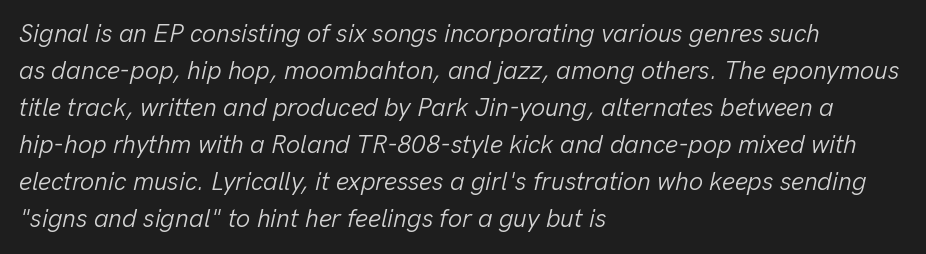
Clear beneath every line of the passage. Where is the straight margin? On the left. Reading down the column, the eye jumps a familiar distance to each next line. The letterforms sit shoulder to shoulder at normal distance. No chunkiness to these letters — they're not bold.
